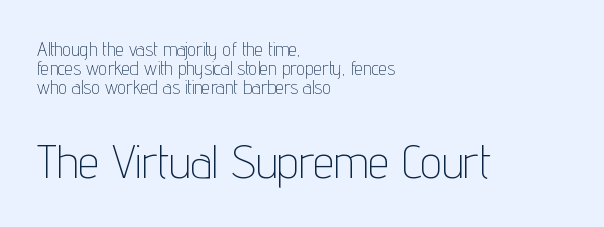
The image shows 47 px thin, condensed sans-serif type, upright; set left-aligned, tight line spacing (1.01x), normal letter spacing, not underlined; the second (bottom) block is 2.47x larger; low stroke contrast and a medium x-height.
